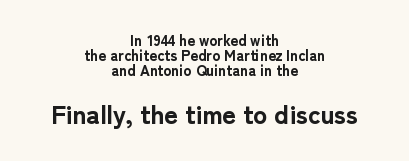
The image shows 26 px bold type, upright; set centered, tight line spacing (0.99x), normal letter spacing, not underlined; the second (bottom) block is 1.73x larger.
